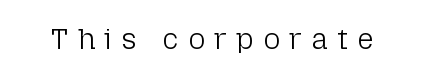
Type style note: lacks serifs. Letters rest on an invisible, unmarked baseline. Is the stroke heavy? The answer is a plain regular-or-lighter. Looks like regular typesetting: each glyph gets only the width it needs.
